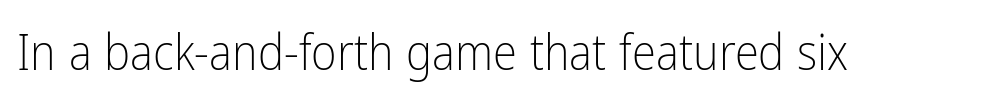
The image shows 49 px light, condensed sans-serif type, upright; set normal letter spacing, not underlined; low stroke contrast and a medium x-height.
